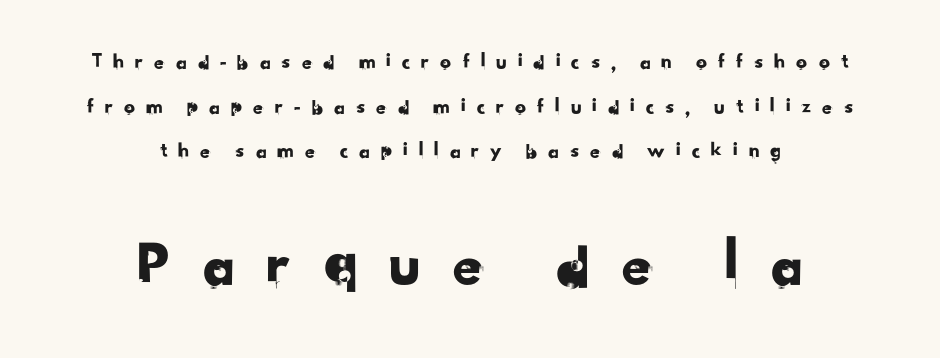
Q: Is the typeface a serif or a sans-serif typeface? A: Sans-serif.
Q: Is the text underlined? A: No.
Q: How is the paragraph aligned? A: Centered.
Q: Is the spacing between letters normal or unusually wide? A: Unusually wide.
Q: Is the spacing between lines tight, normal or loose? A: Loose.
Q: Which block of text is set in a larger size, the first (top) or the second (bottom)? A: The second (bottom) one.
Q: Width (condensed, normal, or wide)? A: Normal.
Q: Stroke contrast? A: Low.
Q: x-height? A: Small.
Q: Monospaced? A: No.
